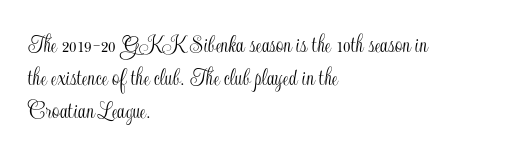
The image shows 26 px text type; set left-aligned, normal line spacing (1.26x), normal letter spacing, not underlined.
